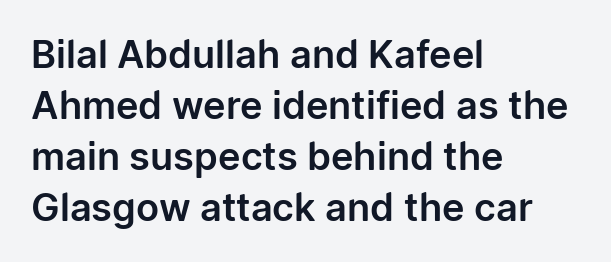
The image shows 38 px sans-serif type, upright; set left-aligned, normal line spacing (1.34x), normal letter spacing, not underlined; low stroke contrast and a medium x-height.
